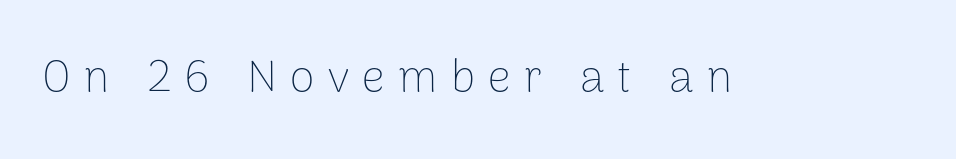
The weight would be labelled regular, book, light, or lighter still. Note: no serifs on the glyphs. Every stem runs plumb, perpendicular to the baseline. Someone cranked the tracking dial way up on this one.
